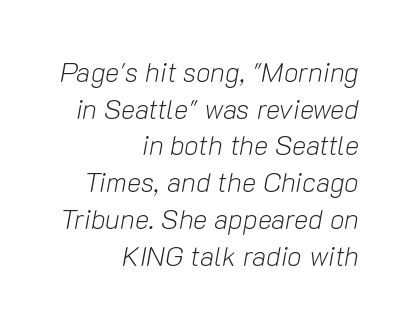
Casual observation: everything's shoved over to the right. No letter is thick-stroked: the sample isn't bold. Is the letter spacing exaggerated? No — it looks like the ordinary default. Rule under the text: the space is simply empty.
